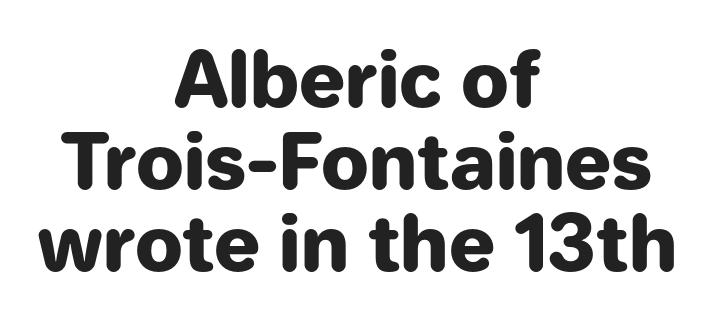
Chunky letters — that's bold for sure. Spacing verdict: proportional, widths tailored to each character. Compared with a flush-left layout, this one balances lines on the center instead. This sample uses plain, unmodified letter spacing.
